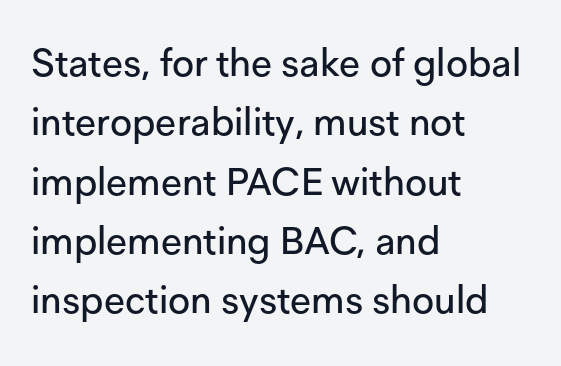
Unmarked baselines from the first word to the last. Serifs: no, the terminals of the letterforms are clean. Letter spacing: default. Left-aligned paragraph, ragged on the right. No italicization has been applied; the sample stays upright.
